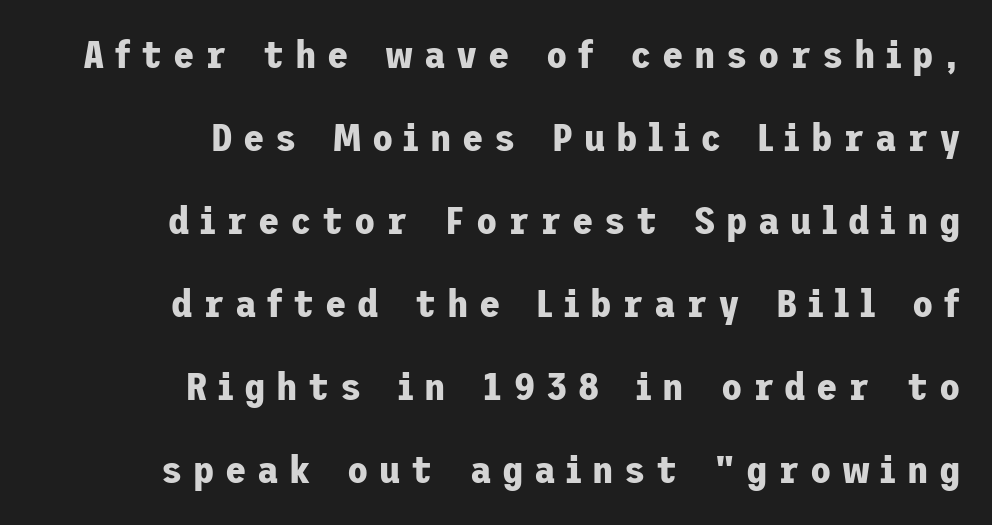
The setting favours the right margin, as signatures and pull-quotes sometimes do. These lines are composed in type without serifs. Underlining? Definitely not there. Weight: bold.
